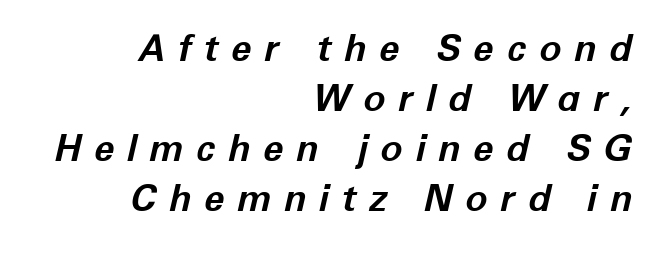
{"italic": "yes", "lean": "right", "slant_degrees": 12, "bold": "yes", "weight": "bold", "width": "normal", "stroke_contrast": "low", "x_height": "medium", "monospaced": "no", "underline": "no", "align": "right", "line_spacing": "normal", "line_spacing_ratio": 1.35, "letter_spacing": "wide", "letter_spacing_em": 0.34, "glyph_px": 37}
